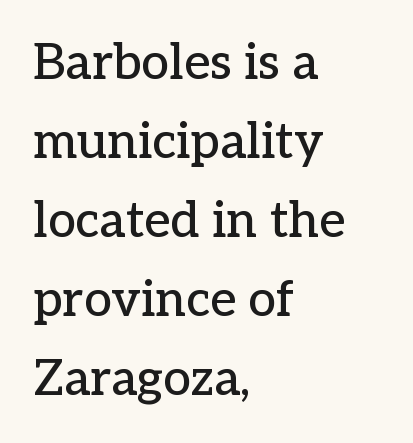
Q: Is the text italic (slanted)? A: No, it is upright.
Q: Is the typeface a serif or a sans-serif typeface? A: Serif.
Q: Is the text underlined? A: No.
Q: How is the paragraph aligned? A: Left-aligned.
Q: Is the spacing between letters normal or unusually wide? A: Normal.
Q: Is the spacing between lines tight, normal or loose? A: Normal.
Q: Width (condensed, normal, or wide)? A: Normal.
Q: Stroke contrast? A: Low.
Q: x-height? A: Medium.
Q: Monospaced? A: No.
